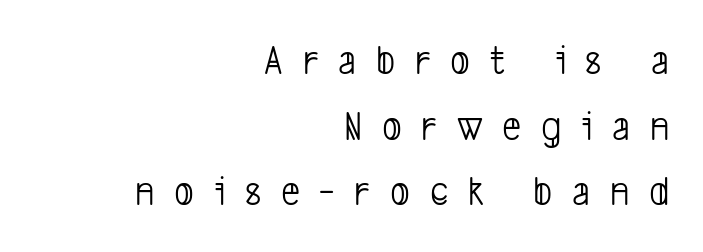
The type is letterspaced generously, with wide tracking. These lines are rendered in a variable-pitch font. One-word summary of the alignment: right. A clean baseline with only descenders dipping below it. Stroke mass is kept to a normal reading level or below.
